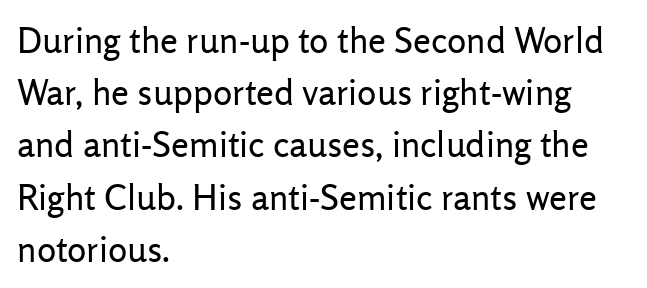
Descenders are the only things crossing below the line. A normal amount of white space separates one row of letters from the next. Ascenders rise straight up at ninety degrees. The compositor pushed each line to the left boundary. Stems here are at most as thick as an everyday book face.
